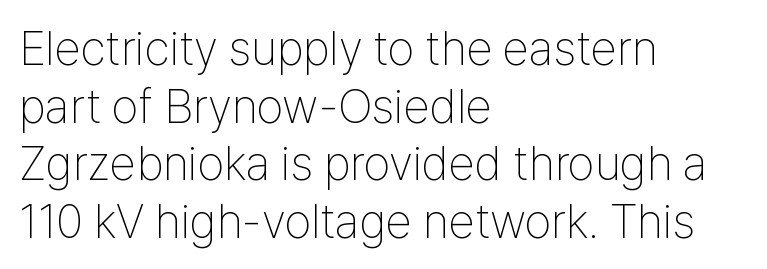
{"serif": "no", "italic": "no", "bold": "no", "weight": "thin", "width": "condensed", "stroke_contrast": "low", "x_height": "medium", "monospaced": "no", "underline": "no", "align": "left", "line_spacing_ratio": 1.2, "letter_spacing": "normal", "letter_spacing_em": 0.0, "glyph_px": 48}
